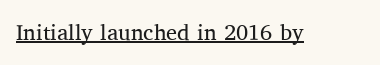
Q: Is the text bold? A: No.
Q: Is the text italic (slanted)? A: No, it is upright.
Q: Is the text underlined? A: Yes.
Q: Is the spacing between letters normal or unusually wide? A: Normal.
